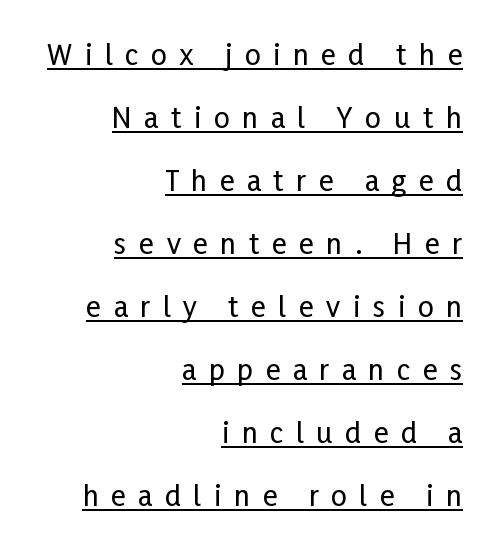
{"serif": "no", "italic": "no", "width": "condensed", "stroke_contrast": "low", "x_height": "medium", "monospaced": "no", "underline": "yes", "align": "right", "line_spacing": "loose", "line_spacing_ratio": 2.25, "letter_spacing": "wide", "letter_spacing_em": 0.45, "glyph_px": 28}
